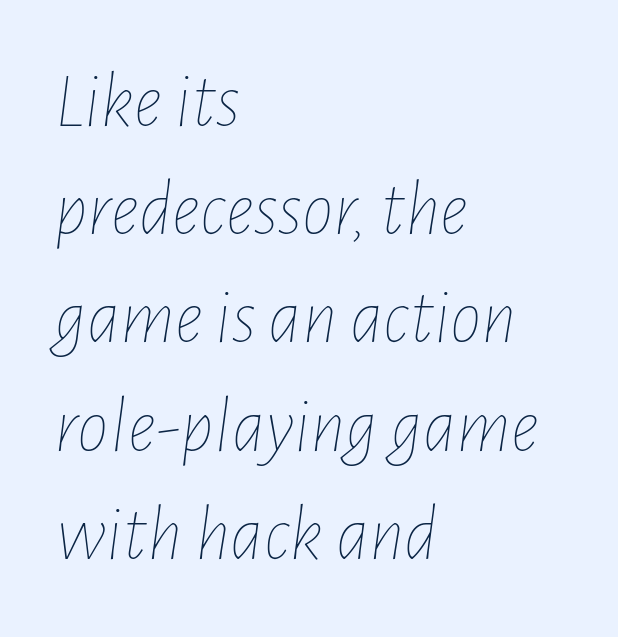
The image shows 79 px thin, condensed type, italic (leaning right); set left-aligned, normal line spacing (1.37x), normal letter spacing, not underlined; low stroke contrast and a medium x-height.
